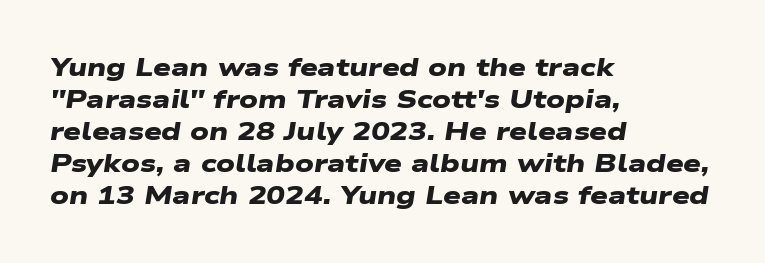
The image shows 25 px bold type; set left-aligned, normal line spacing (1.28x), normal letter spacing, not underlined.
